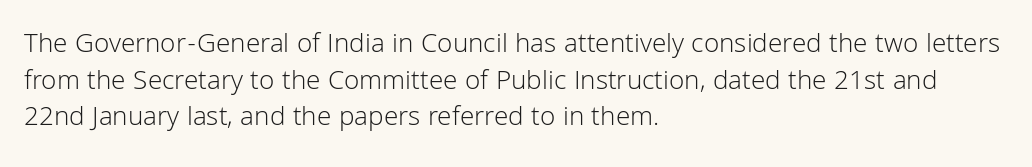
The image shows 28 px light sans-serif type, upright; set left-aligned, normal line spacing (1.31x), normal letter spacing, not underlined; low stroke contrast and a medium x-height.
